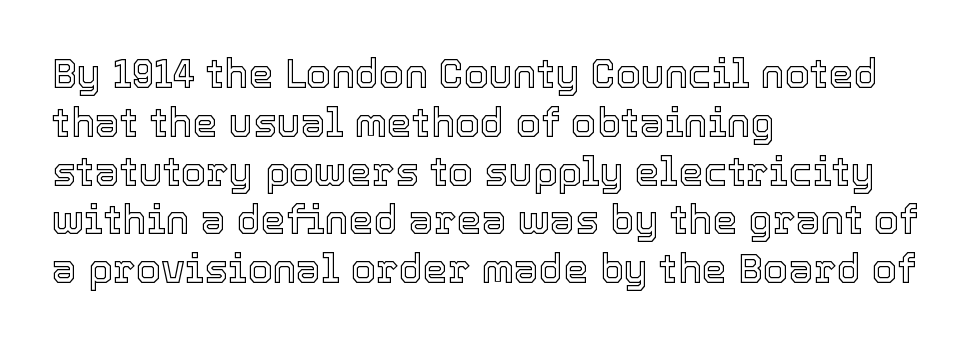
Q: Is the text italic (slanted)? A: No, it is upright.
Q: Is the text underlined? A: No.
Q: How is the paragraph aligned? A: Left-aligned.
Q: Is the spacing between letters normal or unusually wide? A: Normal.
Q: Width (condensed, normal, or wide)? A: Normal.
Q: x-height? A: Medium.
Q: Monospaced? A: No.
